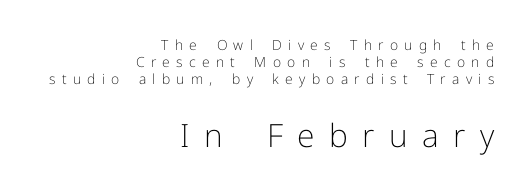
These lines have a slow, spaced-out rhythm from letter to letter. Character widths vary here, with narrow letters taking less room than wide ones. Visually the block forms a straight wall on the right and a jagged coastline on the left. The specimen reads as upright at a glance. The passage shown is not bold in any degree.
